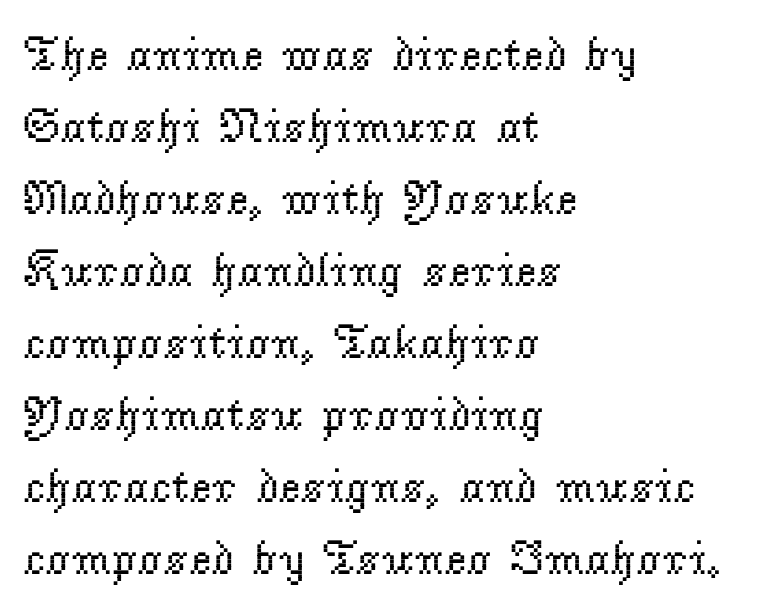
The image shows 48 px regular-weight serif type, upright; set left-aligned, normal line spacing (1.5x), normal letter spacing, not underlined; low stroke contrast and a small x-height.
